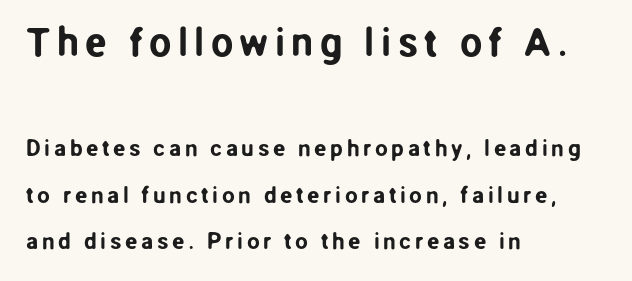
Larger block? The one above; the one below is distinctly smaller. Short and long lines alike share a common starting point at left. Each new line begins a long way beneath the previous one. Do the characters align in a grid? No, the font is proportional. Rendered with straight, roman letterforms.
